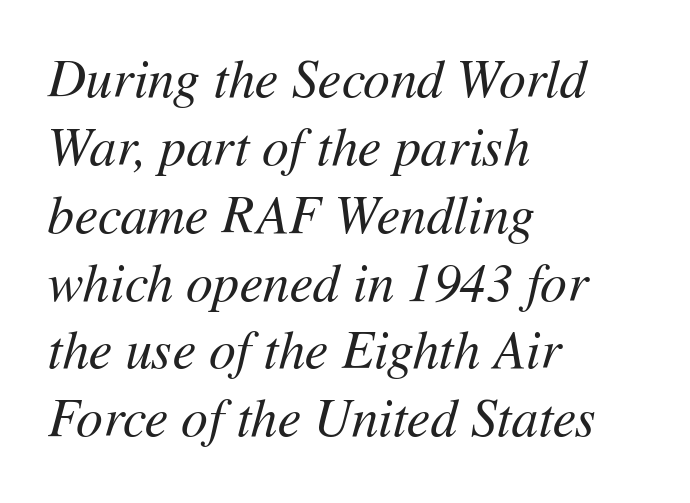
{"italic": "yes", "lean": "right", "slant_degrees": 11, "bold": "no", "weight": "regular", "width": "normal", "stroke_contrast": "medium", "x_height": "medium", "monospaced": "no", "underline": "no", "align": "left", "line_spacing": "normal", "line_spacing_ratio": 1.28, "letter_spacing": "normal", "letter_spacing_em": 0.0, "glyph_px": 53}
